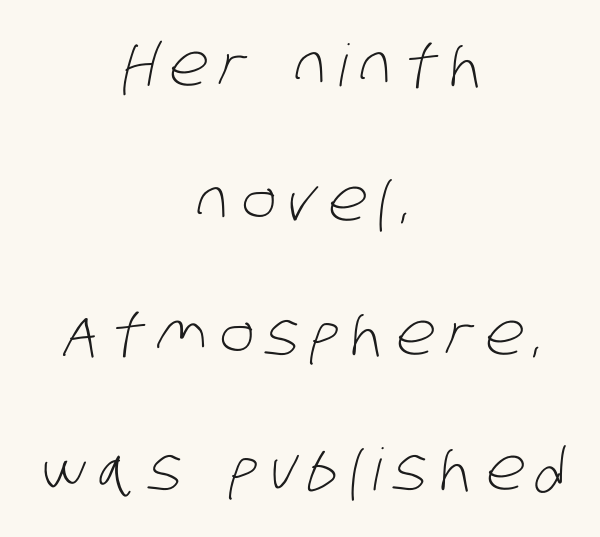
Q: Is the text bold? A: No.
Q: Is the typeface a serif or a sans-serif typeface? A: Sans-serif.
Q: Is the text underlined? A: No.
Q: How is the paragraph aligned? A: Centered.
Q: Is the spacing between letters normal or unusually wide? A: Unusually wide.
Q: Is the spacing between lines tight, normal or loose? A: Loose.
Q: Width (condensed, normal, or wide)? A: Condensed.
Q: Stroke contrast? A: Low.
Q: x-height? A: Large.
Q: Monospaced? A: No.
